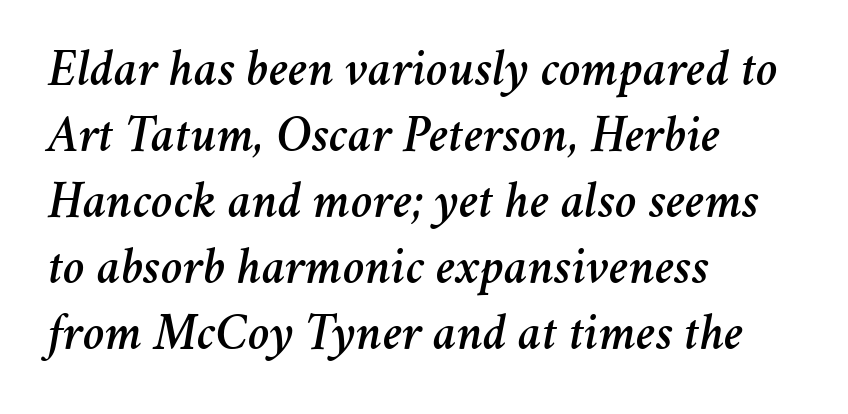
The image shows 52 px text type, italic (leaning right); set left-aligned, normal line spacing (1.27x), normal letter spacing, not underlined; medium stroke contrast and a medium x-height.
